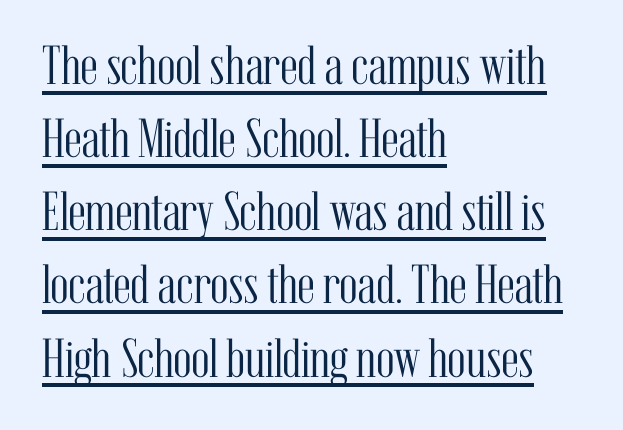
Q: Is the text bold? A: No.
Q: Is the text italic (slanted)? A: No, it is upright.
Q: Is the typeface a serif or a sans-serif typeface? A: Serif.
Q: Is the text underlined? A: Yes.
Q: How is the paragraph aligned? A: Left-aligned.
Q: Is the spacing between letters normal or unusually wide? A: Normal.
Q: Is the spacing between lines tight, normal or loose? A: Normal.
Q: Width (condensed, normal, or wide)? A: Condensed.
Q: Stroke contrast? A: Medium.
Q: x-height? A: Medium.
Q: Monospaced? A: No.
